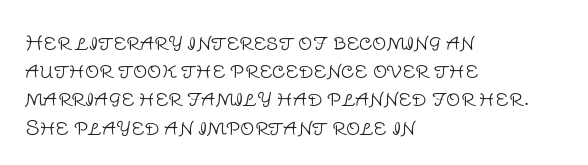
The image shows 20 px text type; set left-aligned, normal line spacing (1.41x), normal letter spacing, not underlined.
